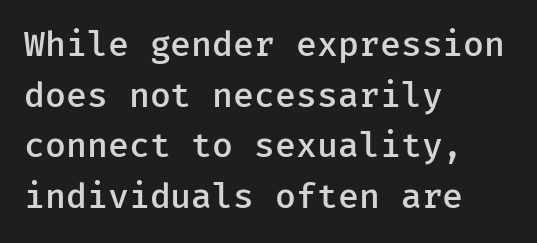
The foot of each line stays bare and open. Fixed-width glyphs throughout — classic coding-font behaviour. The axis of the letterforms is exactly vertical. Classification — sans serif.
